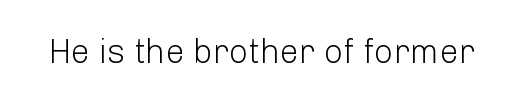
Letters have the restrained weight of plain body copy at most. This sample uses an upright cut, with every glyph sitting square on the baseline. Default kerning and tracking; the words read as compact shapes. The gap between lines stays unmarked.
